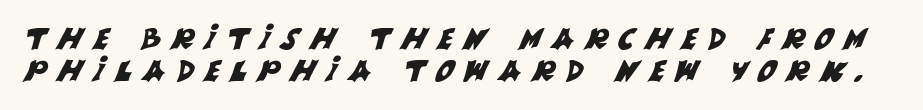
How would I describe the line gaps? Narrow and economical. Think of a printed novel: that variable character pitch is what you see here. Honestly, the letter spacing is so wide it's the main thing you notice. No word sits above an underline. The typeface chosen for these lines omits serifs.
